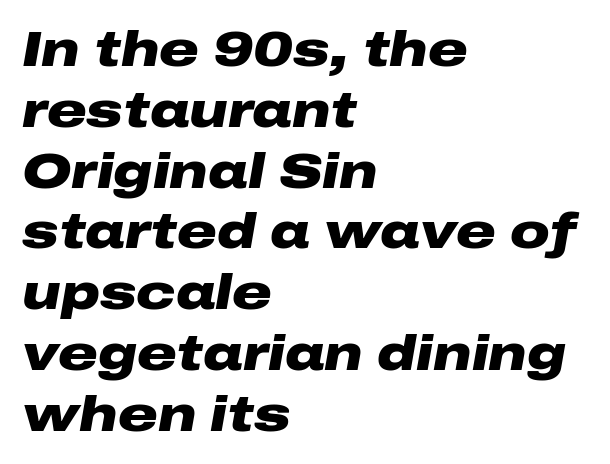
The image shows 49 px heavy, wide type, italic (leaning right); set left-aligned, line spacing 1.24x, normal letter spacing, not underlined; low stroke contrast and a medium x-height.
